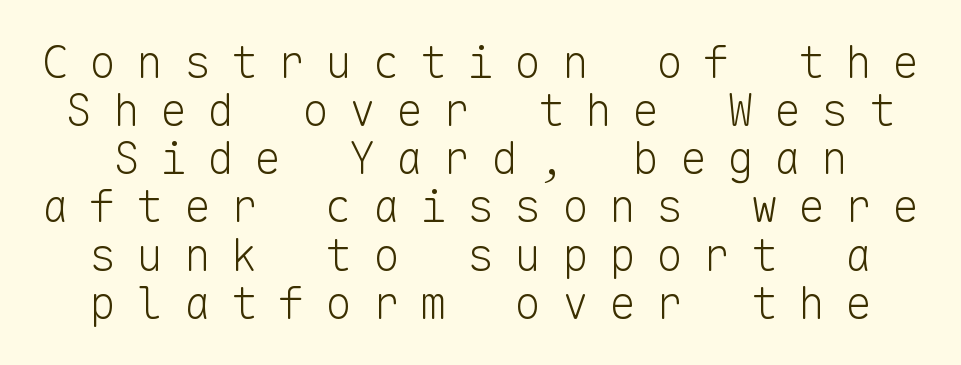
{"serif": "no", "italic": "no", "bold": "no", "weight": "light", "width": "normal", "stroke_contrast": "low", "x_height": "medium", "monospaced": "yes", "underline": "no", "line_spacing": "tight", "line_spacing_ratio": 1.07, "letter_spacing": "wide", "letter_spacing_em": 0.45, "glyph_px": 45}
